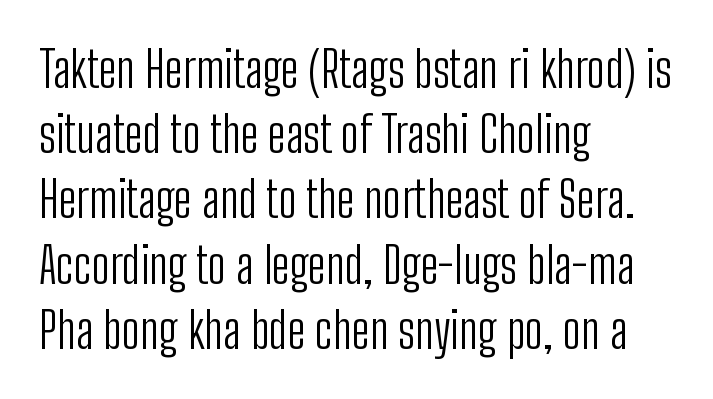
The image shows 49 px light, condensed sans-serif type, upright; set left-aligned, normal line spacing (1.33x), normal letter spacing, not underlined; low stroke contrast and a medium x-height.
